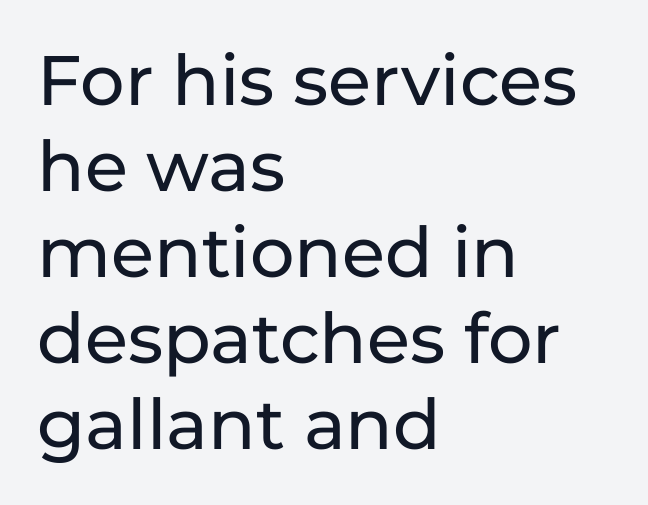
This sample uses a sans-serif face. A typesetter would call this zero additional tracking. Only glyphs here, with clear space below each row. If you drew a ruler down the left edge, every line would touch it. The letters stand straight up with perfectly vertical stems. Spacing verdict: proportional, widths tailored to each character.
